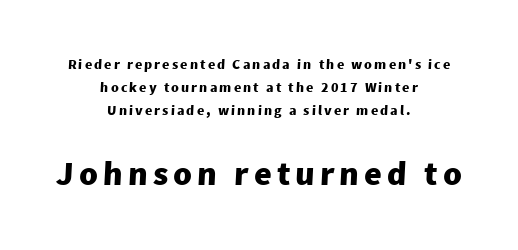
Q: Is the text bold? A: Yes.
Q: Is the typeface a serif or a sans-serif typeface? A: Sans-serif.
Q: Is the text underlined? A: No.
Q: How is the paragraph aligned? A: Centered.
Q: Is the spacing between lines tight, normal or loose? A: Normal.
Q: Which block of text is set in a larger size, the first (top) or the second (bottom)? A: The second (bottom) one.
Q: Width (condensed, normal, or wide)? A: Normal.
Q: Stroke contrast? A: Low.
Q: x-height? A: Medium.
Q: Monospaced? A: No.
